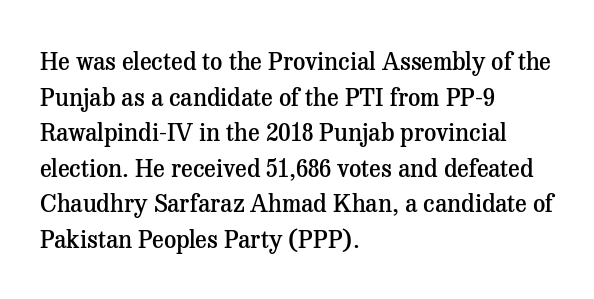
A semibold gives these letters moderate extra thickness, short of bold. Line spacing here is normal. Short note: letters normally spaced. Designer's note — italics off, roman on. A clean baseline with only descenders dipping below it. Line beginnings align vertically; line endings do not.
